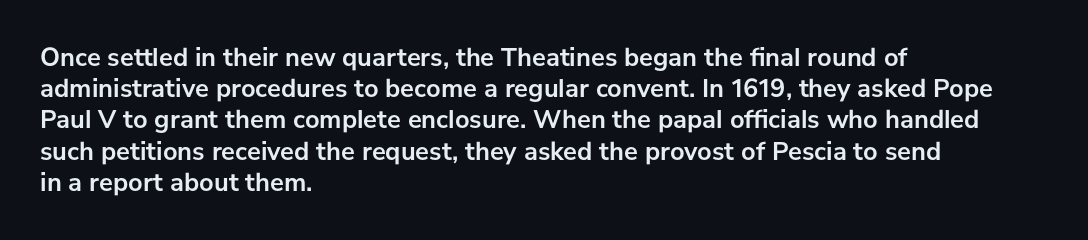
The image shows 26 px bold type, upright; set left-aligned, line spacing 1.2x, normal letter spacing, not underlined.
